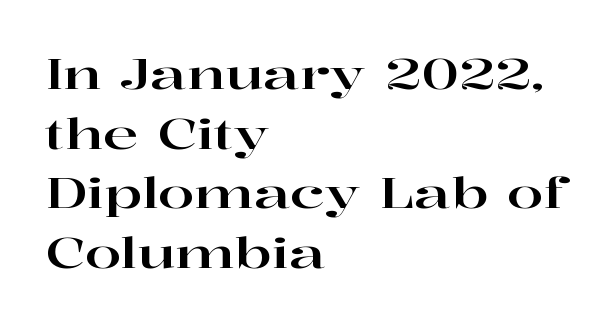
The image shows 42 px wide serif type, upright; set left-aligned, normal line spacing (1.42x), normal letter spacing, not underlined; high stroke contrast and a medium x-height.
